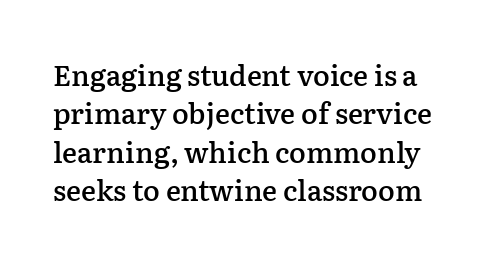
{"serif": "yes", "italic": "no", "bold": "semi", "weight": "semibold", "width": "normal", "stroke_contrast": "low", "x_height": "medium", "monospaced": "no", "underline": "no", "line_spacing": "normal", "line_spacing_ratio": 1.37, "letter_spacing": "normal", "letter_spacing_em": 0.0, "glyph_px": 28}
